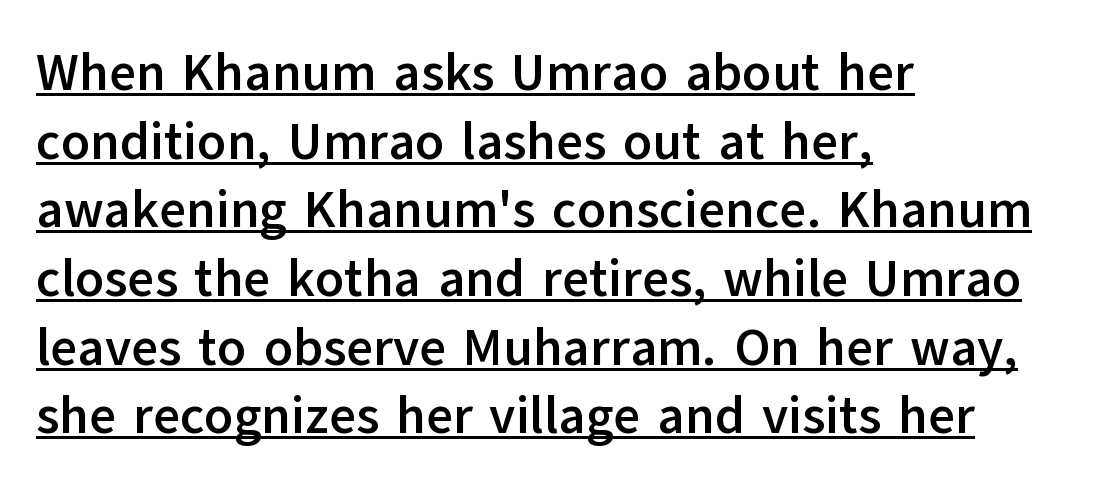
If you measured baseline to baseline, you'd find a middling distance. You could call the tracking neutral — neither tight nor loose. Underline: present. Every character sits straight up, as roman type does. Casual observation: everything's shoved over to the left.
